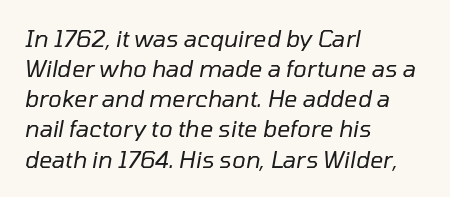
Honestly, the row spacing looks completely unremarkable. Spacing between characters is what you'd get straight out of the box. The paragraph has a hard left edge and a soft right edge. Heft: none added — not bold. The words here are not underlined.
